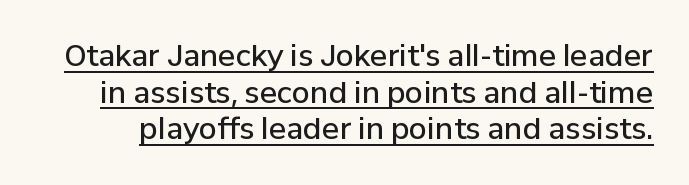
Q: Is the text bold? A: Semi-bold.
Q: Is the text italic (slanted)? A: No, it is upright.
Q: Is the typeface a serif or a sans-serif typeface? A: Sans-serif.
Q: Is the text underlined? A: Yes.
Q: Is the spacing between letters normal or unusually wide? A: Normal.
Q: Is the spacing between lines tight, normal or loose? A: Normal.
Q: Width (condensed, normal, or wide)? A: Normal.
Q: Stroke contrast? A: Low.
Q: x-height? A: Medium.
Q: Monospaced? A: No.
